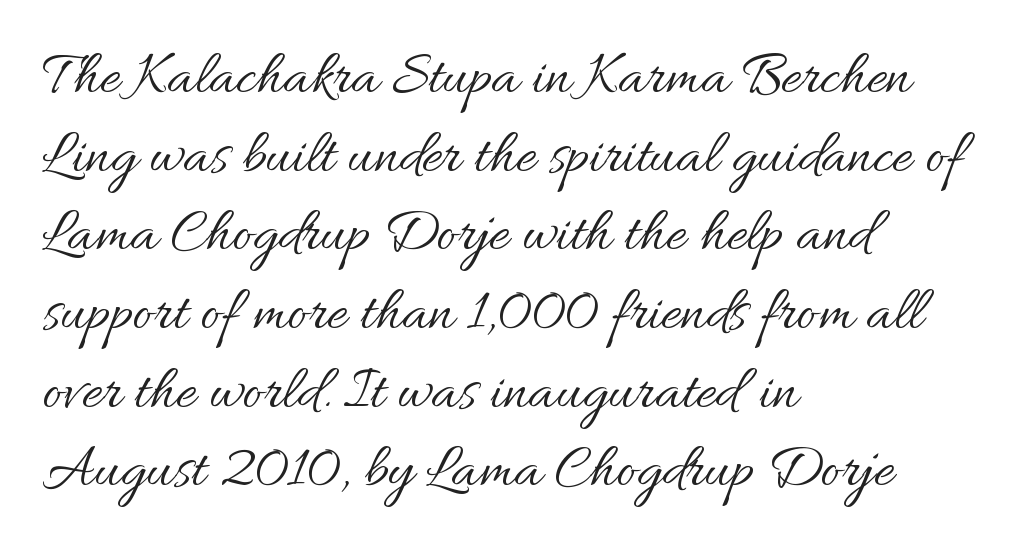
The image shows 61 px regular-weight type; set left-aligned, normal line spacing (1.29x), normal letter spacing, not underlined; medium stroke contrast and a small x-height.
